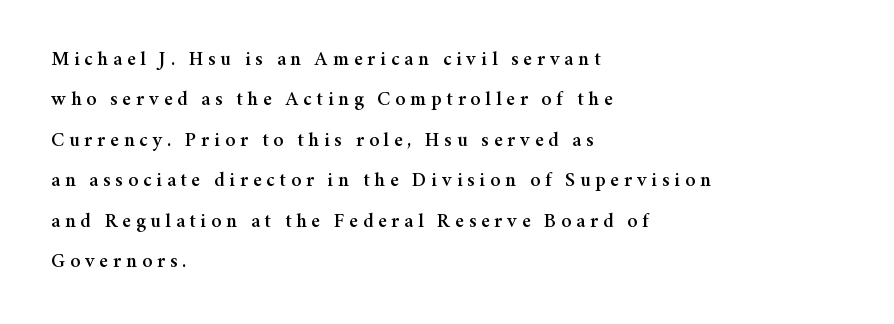
Q: Is the text italic (slanted)? A: No, it is upright.
Q: Is the text underlined? A: No.
Q: How is the paragraph aligned? A: Left-aligned.
Q: Is the spacing between letters normal or unusually wide? A: Unusually wide.
Q: Is the spacing between lines tight, normal or loose? A: Loose.
